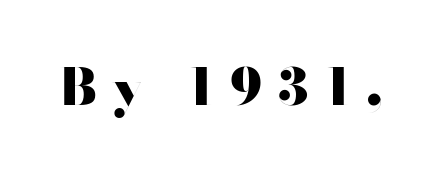
The image shows 50 px heavy, wide sans-serif type, upright; set unusually wide letter spacing (+0.3 em), not underlined; high stroke contrast and a small x-height.
